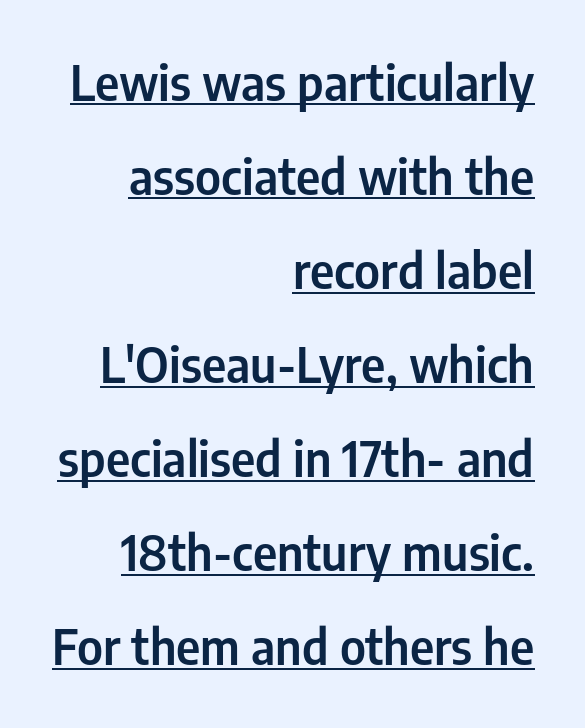
Q: Is the text italic (slanted)? A: No, it is upright.
Q: Is the typeface a serif or a sans-serif typeface? A: Sans-serif.
Q: Is the text underlined? A: Yes.
Q: How is the paragraph aligned? A: Right-aligned.
Q: Is the spacing between letters normal or unusually wide? A: Normal.
Q: Is the spacing between lines tight, normal or loose? A: Loose.
Q: Width (condensed, normal, or wide)? A: Condensed.
Q: Stroke contrast? A: Low.
Q: x-height? A: Medium.
Q: Monospaced? A: No.
